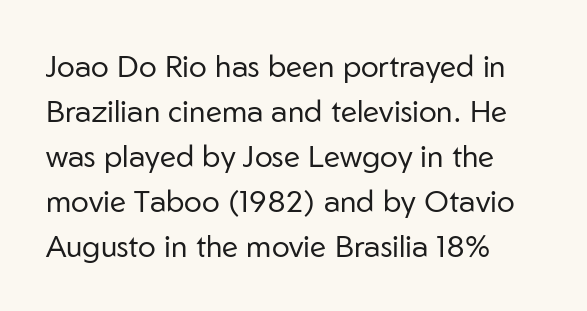
{"serif": "no", "italic": "no", "bold": "no", "weight": "regular", "width": "normal", "stroke_contrast": "low", "x_height": "medium", "monospaced": "no", "underline": "no", "align": "left", "line_spacing": "normal", "line_spacing_ratio": 1.5, "letter_spacing": "normal", "letter_spacing_em": 0.0, "glyph_px": 30}
